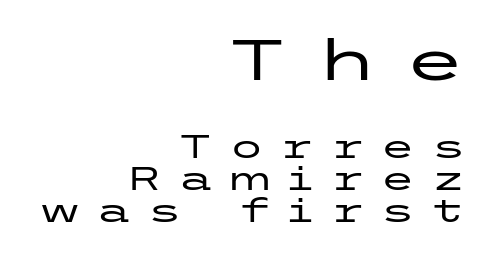
The image shows 56 px wide sans-serif type, upright; set right-aligned, tight line spacing (0.99x), unusually wide letter spacing (+0.48 em), not underlined; the first (top) block is 1.75x larger; low stroke contrast and a medium x-height.
